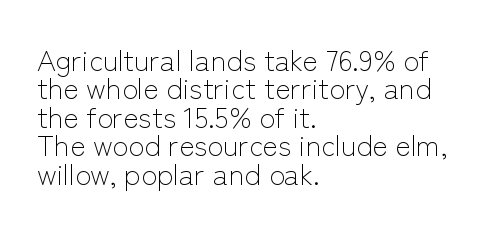
Look at the tracking — it's just the regular setting, nothing added. This is sans-serif lettering, the kind often seen on screens and signage. Does the copy run flush right? No — it runs flush left. Each new line begins almost immediately beneath the previous one. A typesetter would call this proportional, since set widths differ per character. Is there any slant? The stems are plumb.
